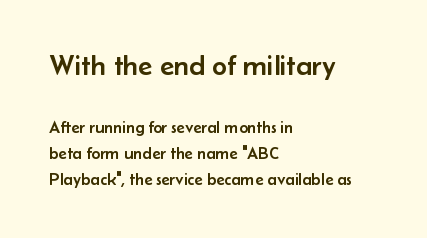
Does the bottom block carry the larger type? No, the top block does. I'd call this a sans setting — the letters go barefoot. Spacing between characters is what you'd get straight out of the box. Caption: multi-line text, flush left, ragged right. Leading: standard.
